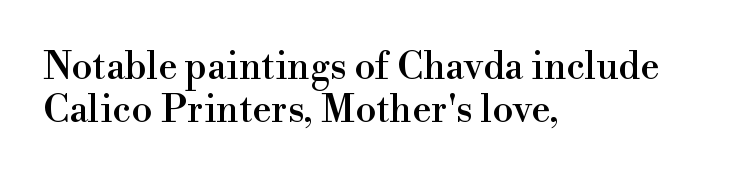
The image shows 38 px serif type, upright; set left-aligned, tight line spacing (1.13x), normal letter spacing, not underlined; high stroke contrast and a small x-height.
